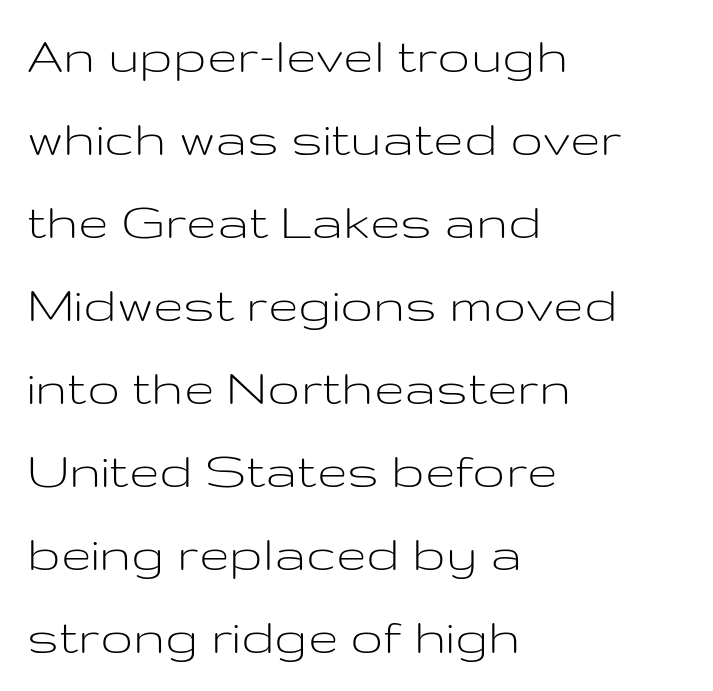
The letterforms sit shoulder to shoulder at normal distance. Only glyphs here, with clear space below each row. Weight: not bold — regular or lighter. In terms of leading, this rendering sits right in the middle. Layout note: lines flush left. Each letter's strokes conclude bluntly, with no projecting serifs.
